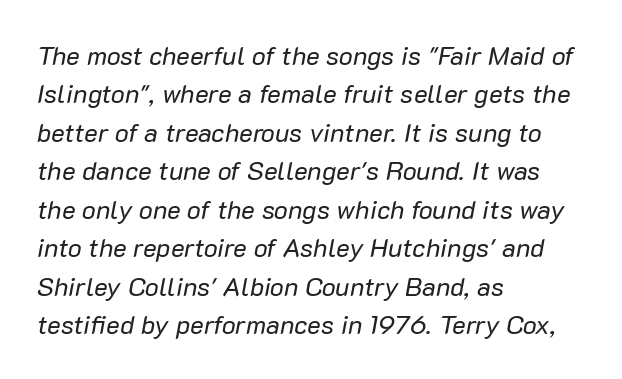
The image shows 26 px text type, italic (leaning right); set left-aligned, normal line spacing (1.48x), normal letter spacing, not underlined.
